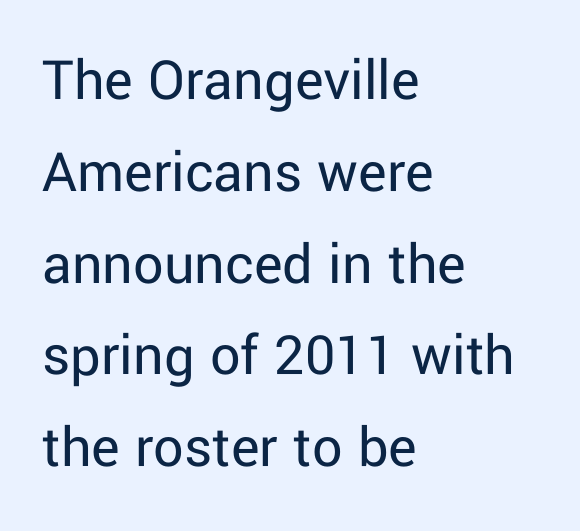
The image shows 60 px regular-weight sans-serif type, upright; set left-aligned, normal line spacing (1.53x), normal letter spacing, not underlined; low stroke contrast and a medium x-height.
